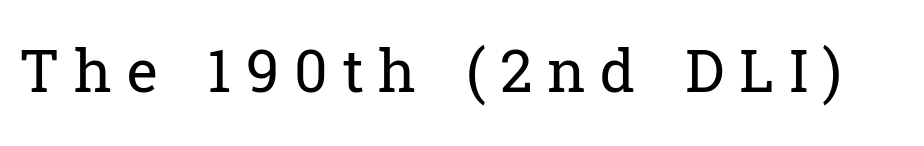
The image shows 59 px regular-weight serif type, upright; set unusually wide letter spacing (+0.25 em), not underlined; low stroke contrast and a medium x-height.
